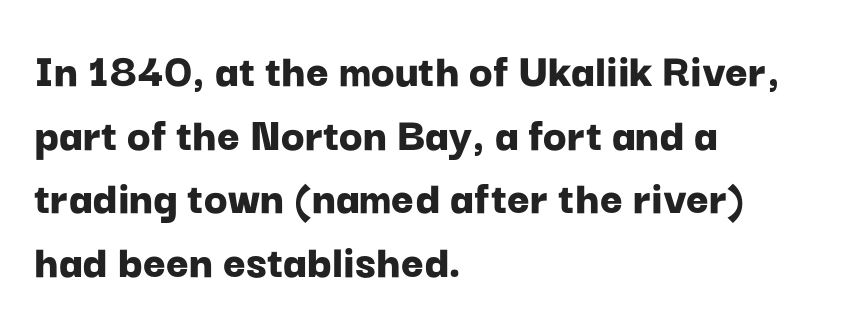
Q: Is the text bold? A: Yes.
Q: Is the text italic (slanted)? A: No, it is upright.
Q: Is the typeface a serif or a sans-serif typeface? A: Sans-serif.
Q: Is the text underlined? A: No.
Q: How is the paragraph aligned? A: Left-aligned.
Q: Is the spacing between letters normal or unusually wide? A: Normal.
Q: Is the spacing between lines tight, normal or loose? A: Normal.
Q: Width (condensed, normal, or wide)? A: Normal.
Q: Stroke contrast? A: Low.
Q: x-height? A: Medium.
Q: Monospaced? A: No.
